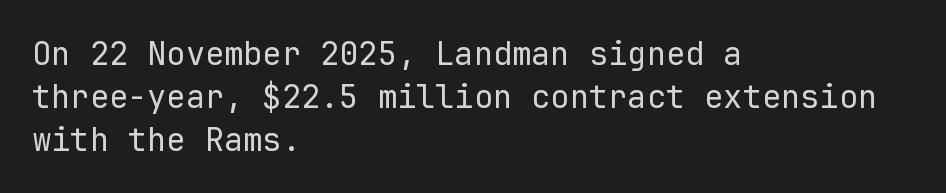
The image shows 32 px regular-weight sans-serif type, upright, monospaced; set left-aligned, normal line spacing (1.34x), normal letter spacing, not underlined; low stroke contrast and a medium x-height.
